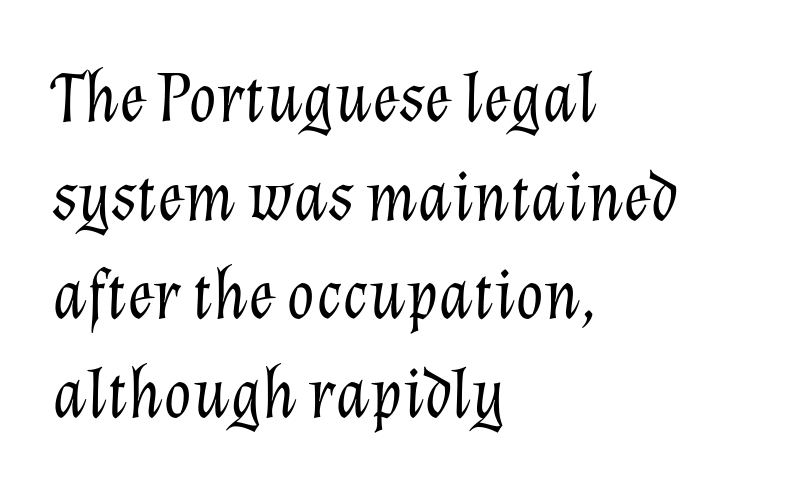
Q: Is the text bold? A: No.
Q: Is the text italic (slanted)? A: Yes, it leans right by about 12 degrees.
Q: Is the text underlined? A: No.
Q: How is the paragraph aligned? A: Left-aligned.
Q: Is the spacing between letters normal or unusually wide? A: Normal.
Q: Is the spacing between lines tight, normal or loose? A: Normal.
Q: Width (condensed, normal, or wide)? A: Normal.
Q: Stroke contrast? A: Low.
Q: x-height? A: Medium.
Q: Monospaced? A: No.
